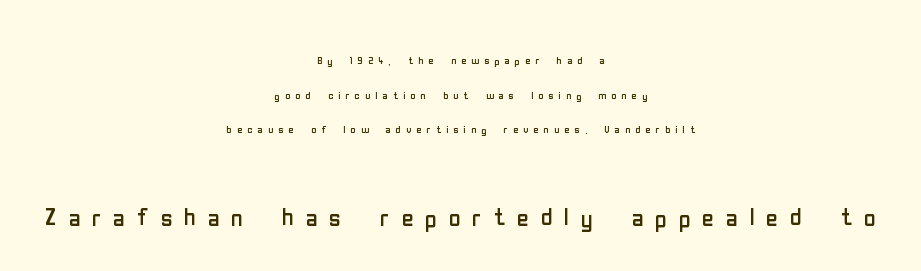
The image shows 32 px regular-weight, condensed sans-serif type, upright; set centered, loose line spacing (2.47x), unusually wide letter spacing (+0.37 em), not underlined; the second (bottom) block is 2.29x larger; low stroke contrast and a medium x-height.
